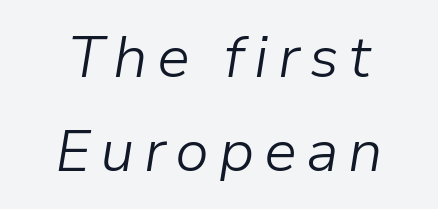
Q: Is the text bold? A: No.
Q: Is the text italic (slanted)? A: Yes, it leans right by about 9 degrees.
Q: Is the text underlined? A: No.
Q: How is the paragraph aligned? A: Centered.
Q: Is the spacing between lines tight, normal or loose? A: Normal.
Q: Width (condensed, normal, or wide)? A: Normal.
Q: Stroke contrast? A: Low.
Q: x-height? A: Medium.
Q: Monospaced? A: No.
